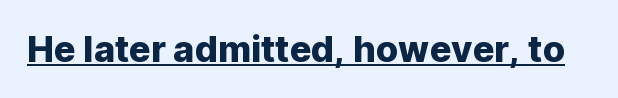
Q: Is the text italic (slanted)? A: No, it is upright.
Q: Is the typeface a serif or a sans-serif typeface? A: Sans-serif.
Q: Is the text underlined? A: Yes.
Q: Is the spacing between letters normal or unusually wide? A: Normal.
Q: Width (condensed, normal, or wide)? A: Normal.
Q: Stroke contrast? A: Low.
Q: x-height? A: Medium.
Q: Monospaced? A: No.
